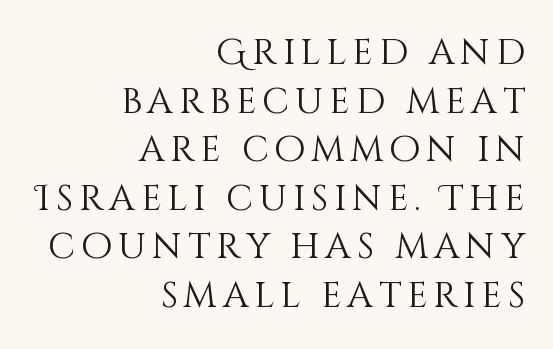
The image shows 36 px light type, upright; set right-aligned, normal line spacing (1.35x), not underlined; medium stroke contrast and a large x-height.
